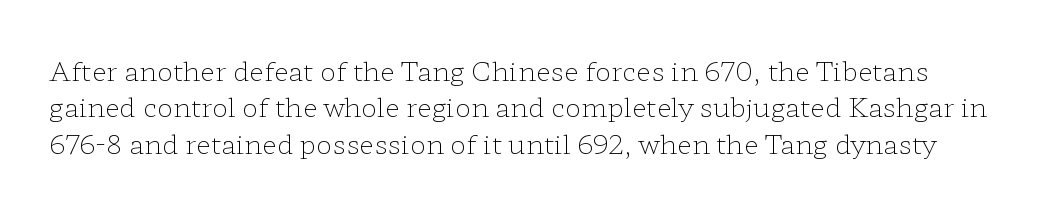
{"italic": "no", "bold": "no", "underline": "no", "line_spacing": "normal", "line_spacing_ratio": 1.35, "letter_spacing": "normal", "letter_spacing_em": 0.0, "glyph_px": 27}
